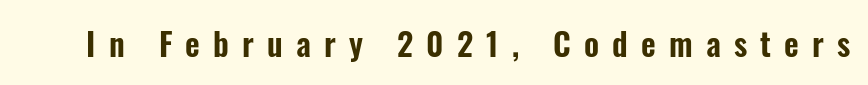
Q: Is the text italic (slanted)? A: No, it is upright.
Q: Is the typeface a serif or a sans-serif typeface? A: Sans-serif.
Q: Is the text underlined? A: No.
Q: Is the spacing between letters normal or unusually wide? A: Unusually wide.
Q: Width (condensed, normal, or wide)? A: Condensed.
Q: Stroke contrast? A: Low.
Q: x-height? A: Medium.
Q: Monospaced? A: No.
